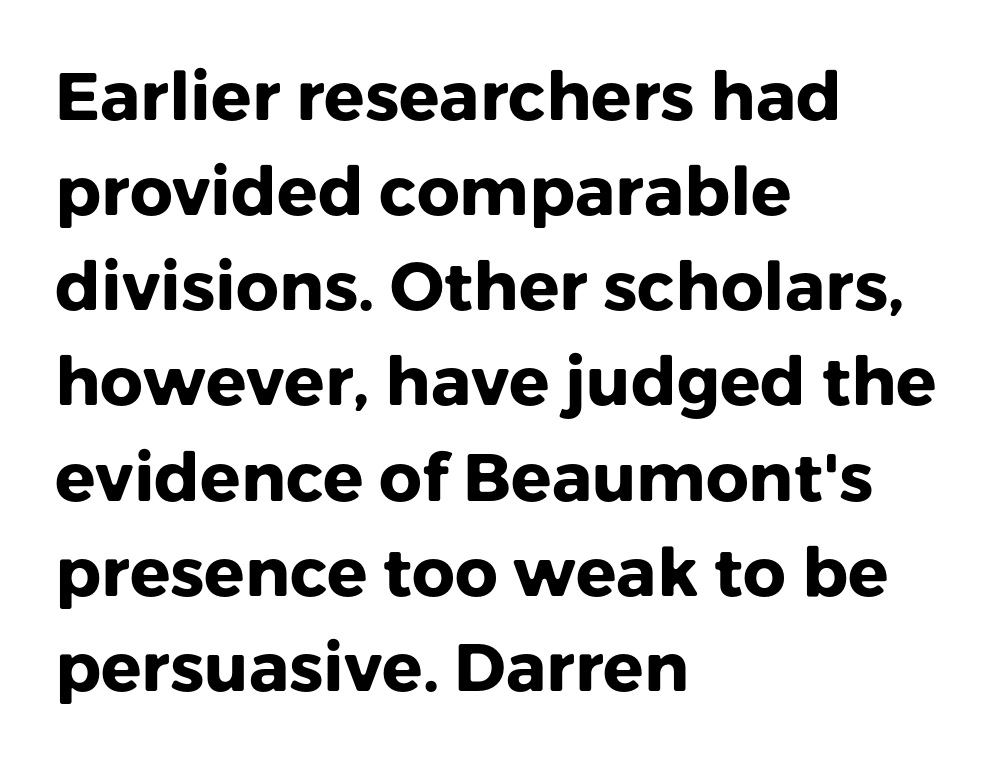
{"serif": "no", "italic": "no", "bold": "yes", "weight": "heavy", "width": "normal", "stroke_contrast": "low", "x_height": "medium", "monospaced": "no", "underline": "no", "align": "left", "line_spacing": "normal", "line_spacing_ratio": 1.42, "letter_spacing": "normal", "letter_spacing_em": 0.0, "glyph_px": 67}
